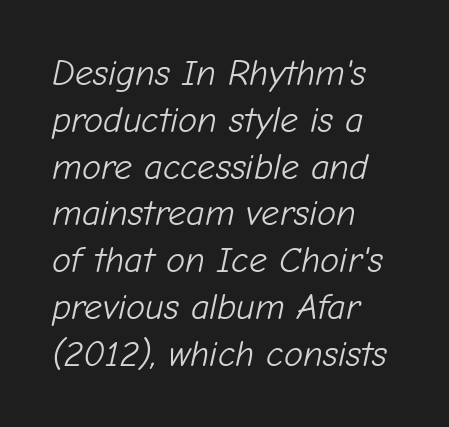
{"italic": "yes", "lean": "right", "slant_degrees": 12, "bold": "no", "weight": "light", "width": "normal", "stroke_contrast": "low", "x_height": "medium", "monospaced": "no", "underline": "no", "align": "left", "line_spacing": "normal", "line_spacing_ratio": 1.3, "letter_spacing": "normal", "letter_spacing_em": 0.0, "glyph_px": 36}
